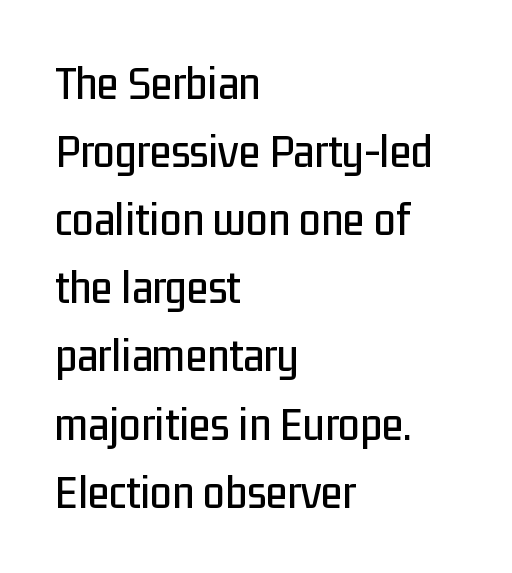
The image shows 49 px condensed sans-serif type, upright; set left-aligned, normal line spacing (1.39x), normal letter spacing, not underlined; low stroke contrast and a medium x-height.
